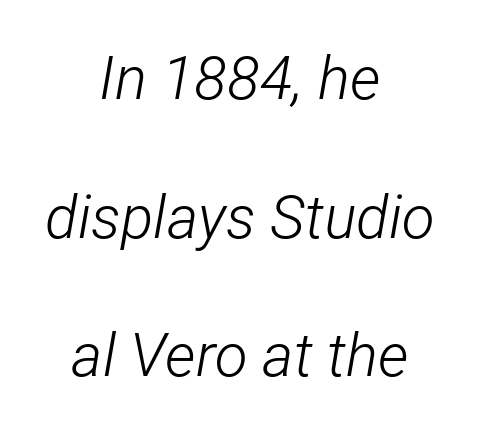
{"italic": "yes", "lean": "right", "slant_degrees": 12, "bold": "no", "weight": "light", "width": "condensed", "stroke_contrast": "low", "x_height": "medium", "monospaced": "no", "underline": "no", "align": "center", "line_spacing": "loose", "line_spacing_ratio": 2.31, "letter_spacing": "normal", "letter_spacing_em": 0.0, "glyph_px": 60}
